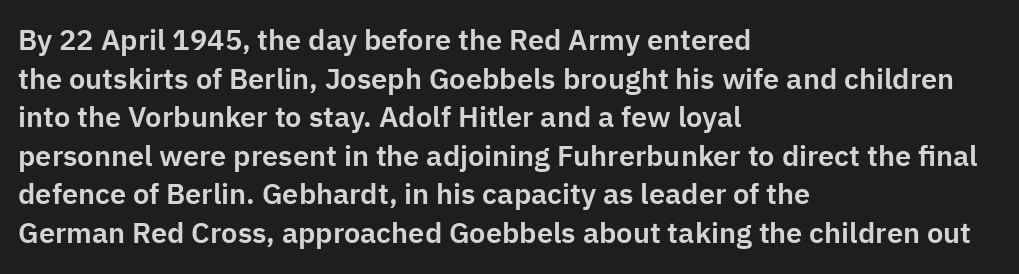
Q: Is the text italic (slanted)? A: No, it is upright.
Q: Is the typeface a serif or a sans-serif typeface? A: Sans-serif.
Q: Is the text underlined? A: No.
Q: How is the paragraph aligned? A: Left-aligned.
Q: Is the spacing between letters normal or unusually wide? A: Normal.
Q: Is the spacing between lines tight, normal or loose? A: Normal.
Q: Width (condensed, normal, or wide)? A: Normal.
Q: Stroke contrast? A: Low.
Q: x-height? A: Medium.
Q: Monospaced? A: No.
